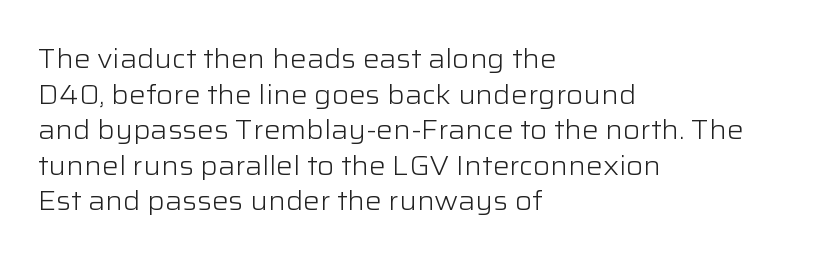
The image shows 26 px text type, upright; set left-aligned, normal line spacing (1.37x), normal letter spacing, not underlined.
